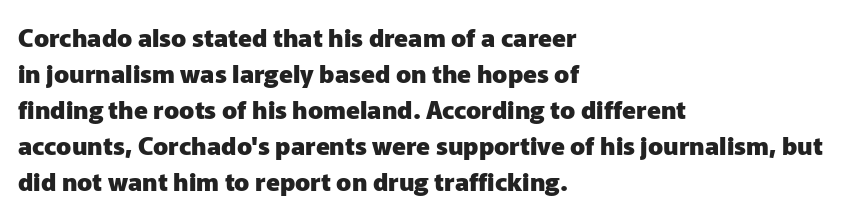
{"italic": "no", "bold": "yes", "underline": "no", "align": "left", "line_spacing": "normal", "line_spacing_ratio": 1.44, "letter_spacing": "normal", "letter_spacing_em": 0.0, "glyph_px": 25}
